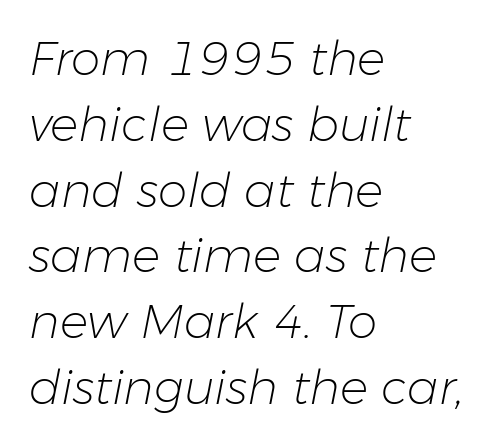
{"italic": "yes", "lean": "right", "slant_degrees": 11, "bold": "no", "weight": "light", "width": "normal", "stroke_contrast": "low", "x_height": "medium", "monospaced": "no", "underline": "no", "align": "left", "line_spacing": "normal", "line_spacing_ratio": 1.4, "letter_spacing": "normal", "letter_spacing_em": 0.0, "glyph_px": 47}
